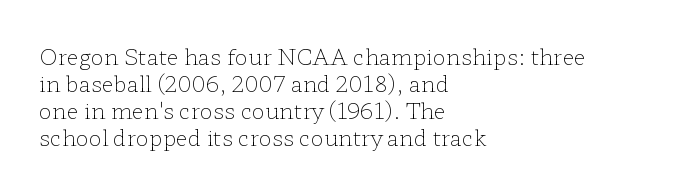
{"italic": "no", "bold": "no", "underline": "no", "align": "left", "line_spacing_ratio": 1.22, "letter_spacing": "normal", "letter_spacing_em": 0.0, "glyph_px": 22}
